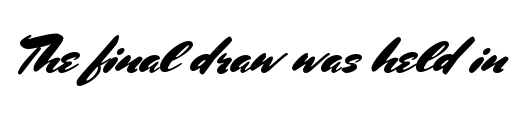
Tracking value appears to be zero — textbook default spacing. Proportional: the letters do not fall into vertical columns. Serifs: no, the terminals of the letterforms are clean. Each row of text sits above clean, open space.
